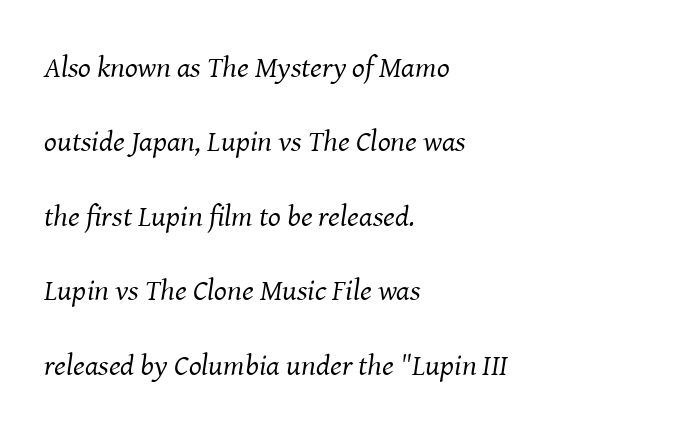
{"serif": "yes", "italic": "yes", "lean": "right", "slant_degrees": 8, "bold": "no", "weight": "regular", "width": "normal", "stroke_contrast": "medium", "x_height": "medium", "monospaced": "no", "underline": "no", "align": "left", "line_spacing": "loose", "line_spacing_ratio": 2.48, "letter_spacing": "normal", "letter_spacing_em": 0.0, "glyph_px": 30}
